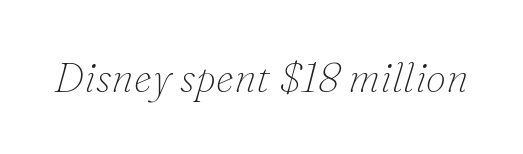
Q: Is the text bold? A: No.
Q: Is the text italic (slanted)? A: Yes, it leans right by about 16 degrees.
Q: Is the typeface a serif or a sans-serif typeface? A: Serif.
Q: Is the text underlined? A: No.
Q: Is the spacing between letters normal or unusually wide? A: Normal.
Q: Width (condensed, normal, or wide)? A: Normal.
Q: Stroke contrast? A: Low.
Q: x-height? A: Small.
Q: Monospaced? A: No.
